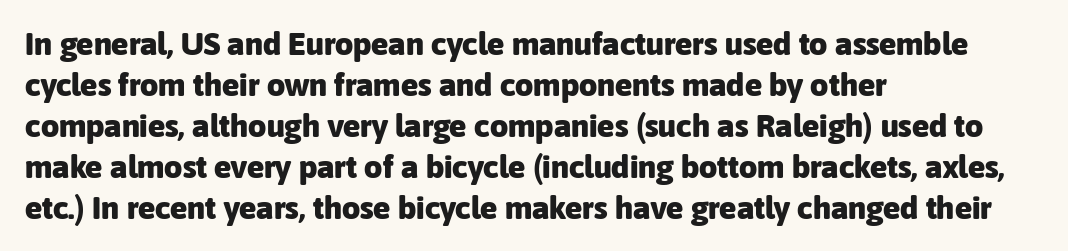
Q: Is the text bold? A: Yes.
Q: Is the text italic (slanted)? A: No, it is upright.
Q: Is the typeface a serif or a sans-serif typeface? A: Sans-serif.
Q: Is the text underlined? A: No.
Q: How is the paragraph aligned? A: Left-aligned.
Q: Is the spacing between letters normal or unusually wide? A: Normal.
Q: Is the spacing between lines tight, normal or loose? A: Normal.
Q: Width (condensed, normal, or wide)? A: Normal.
Q: Stroke contrast? A: Low.
Q: x-height? A: Medium.
Q: Monospaced? A: No.
